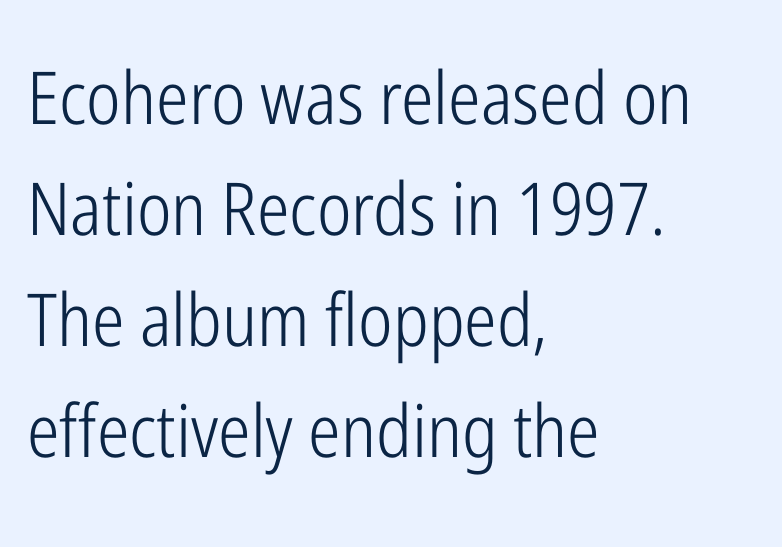
Notice how the passage keeps a crisp vertical edge on the left only. Each word holds together tightly as a unit, with standard inter-letter gaps. This is roman type, the default non-slanted kind. If you measured baseline to baseline, you'd find a middling distance. The glyphs in this specimen are sans serif. Looks like regular typesetting: each glyph gets only the width it needs.
